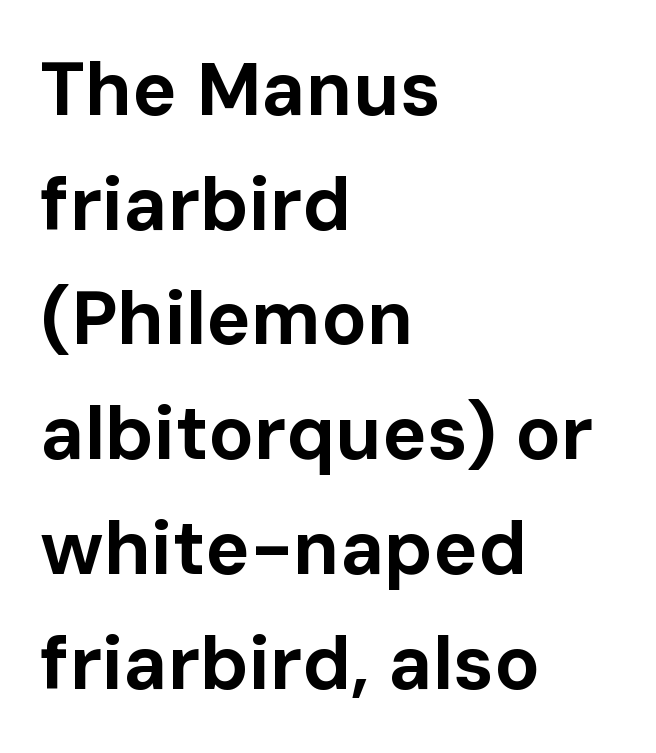
Q: Is the text bold? A: Yes.
Q: Is the text italic (slanted)? A: No, it is upright.
Q: Is the typeface a serif or a sans-serif typeface? A: Sans-serif.
Q: Is the text underlined? A: No.
Q: How is the paragraph aligned? A: Left-aligned.
Q: Is the spacing between letters normal or unusually wide? A: Normal.
Q: Is the spacing between lines tight, normal or loose? A: Normal.
Q: Width (condensed, normal, or wide)? A: Normal.
Q: Stroke contrast? A: Low.
Q: x-height? A: Medium.
Q: Monospaced? A: No.
